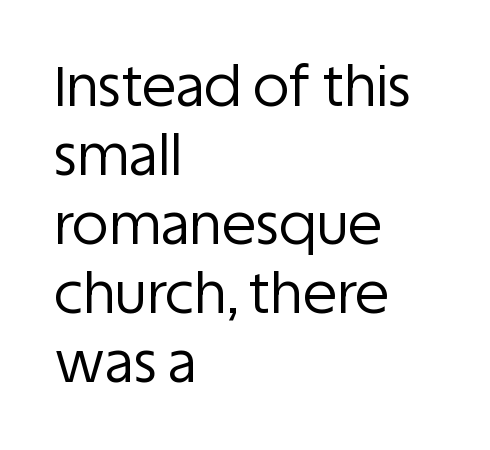
Q: Is the text bold? A: No.
Q: Is the text italic (slanted)? A: No, it is upright.
Q: Is the typeface a serif or a sans-serif typeface? A: Sans-serif.
Q: Is the text underlined? A: No.
Q: How is the paragraph aligned? A: Left-aligned.
Q: Is the spacing between letters normal or unusually wide? A: Normal.
Q: Width (condensed, normal, or wide)? A: Normal.
Q: Stroke contrast? A: Low.
Q: x-height? A: Large.
Q: Monospaced? A: No.
